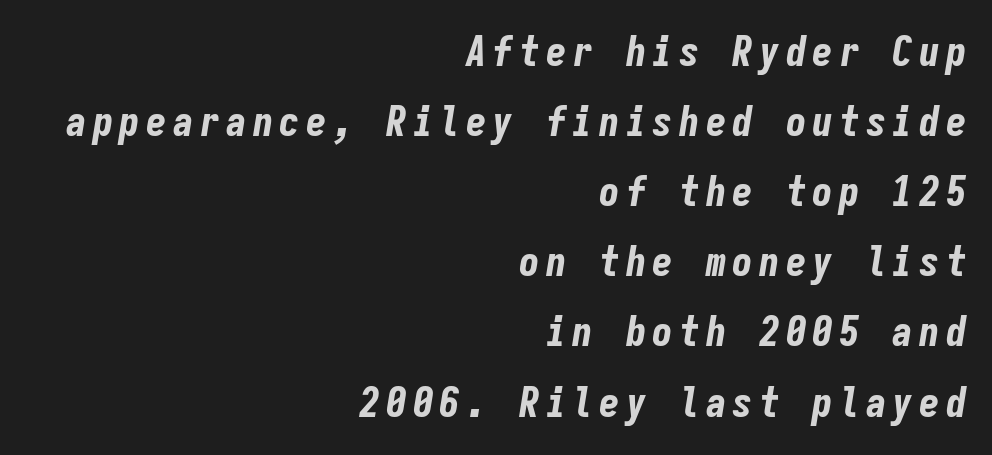
{"italic": "yes", "lean": "right", "slant_degrees": 9, "bold": "yes", "weight": "bold", "width": "condensed", "stroke_contrast": "low", "x_height": "medium", "monospaced": "yes", "underline": "no", "align": "right", "line_spacing_ratio": 1.71, "glyph_px": 41}
